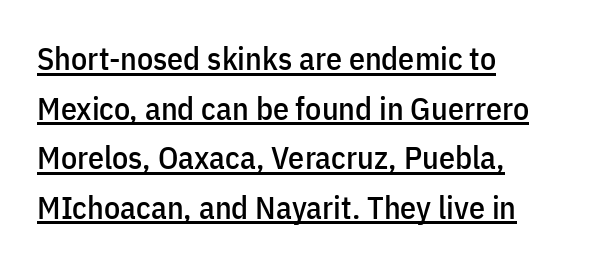
The image shows 32 px condensed sans-serif type, upright; set left-aligned, normal line spacing (1.55x), normal letter spacing, underlined; low stroke contrast and a medium x-height.
